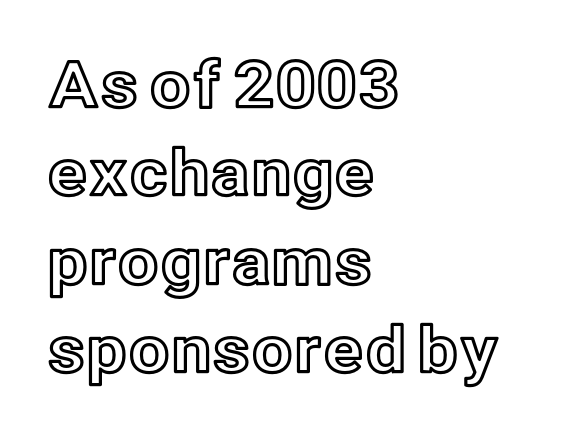
A typesetter would call this proportional, since set widths differ per character. This sample keeps an unexceptional amount of space between lines. The area under the type is left untouched. Nothing unusual about the tracking: characters are spaced as the font intends.
